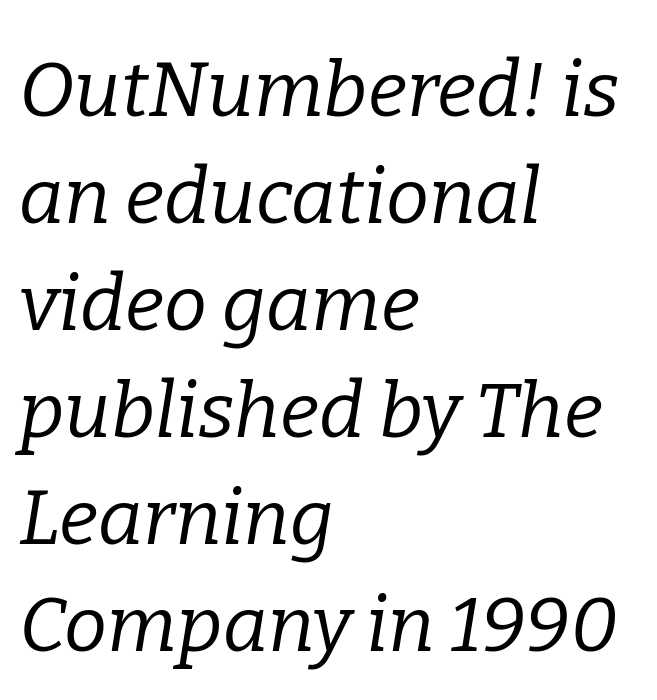
Q: Is the text bold? A: No.
Q: Is the text italic (slanted)? A: Yes, it leans right by about 9 degrees.
Q: Is the typeface a serif or a sans-serif typeface? A: Serif.
Q: Is the text underlined? A: No.
Q: How is the paragraph aligned? A: Left-aligned.
Q: Is the spacing between letters normal or unusually wide? A: Normal.
Q: Is the spacing between lines tight, normal or loose? A: Normal.
Q: Width (condensed, normal, or wide)? A: Normal.
Q: Stroke contrast? A: Low.
Q: x-height? A: Medium.
Q: Monospaced? A: No.
